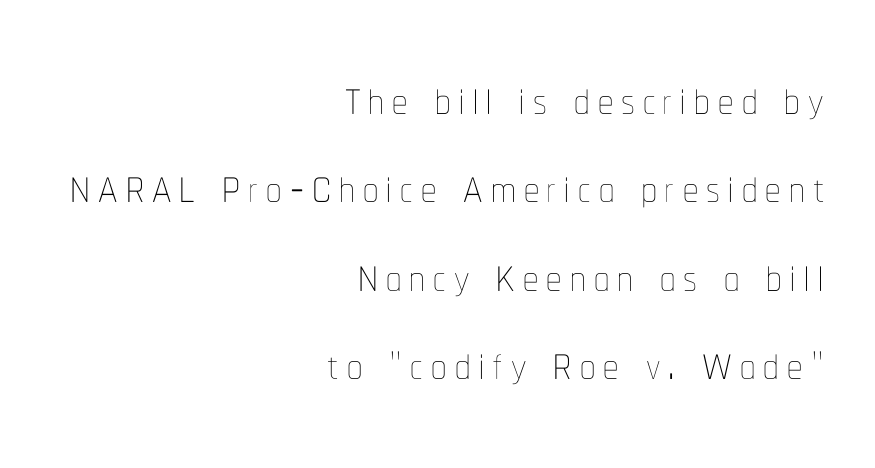
{"italic": "no", "bold": "no", "weight": "thin", "width": "condensed", "stroke_contrast": "low", "x_height": "medium", "monospaced": "no", "underline": "no", "align": "right", "line_spacing": "normal", "line_spacing_ratio": 1.45, "glyph_px": 61}
